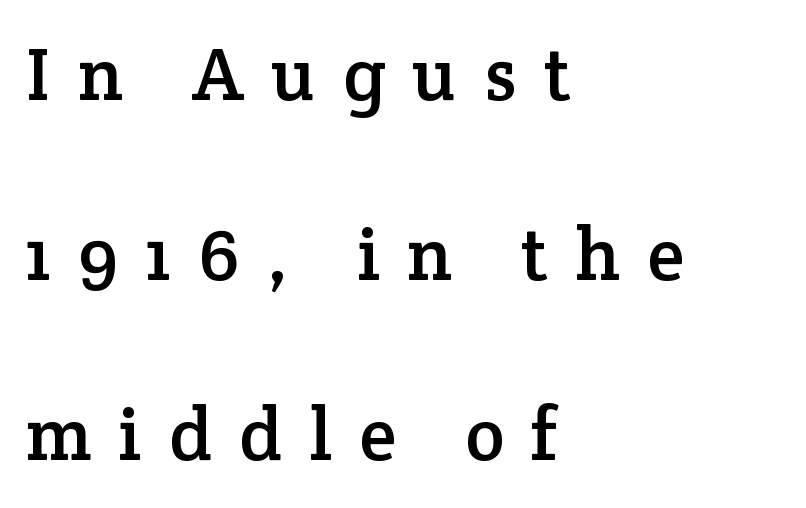
{"serif": "yes", "italic": "no", "width": "normal", "stroke_contrast": "low", "x_height": "medium", "monospaced": "no", "underline": "no", "align": "left", "line_spacing": "loose", "line_spacing_ratio": 2.43, "letter_spacing": "wide", "letter_spacing_em": 0.37, "glyph_px": 74}
